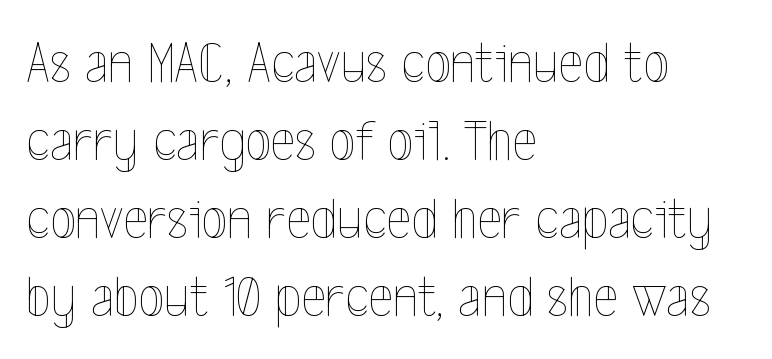
Short note: letters normally spaced. The passage shown stacks its lines at a standard gap. The strokes carry an ordinary text weight at most. Designer's note — italics off, roman on. This rendering features lettering with no underline. A classic flush-left, rag-right setting is used for this passage.
